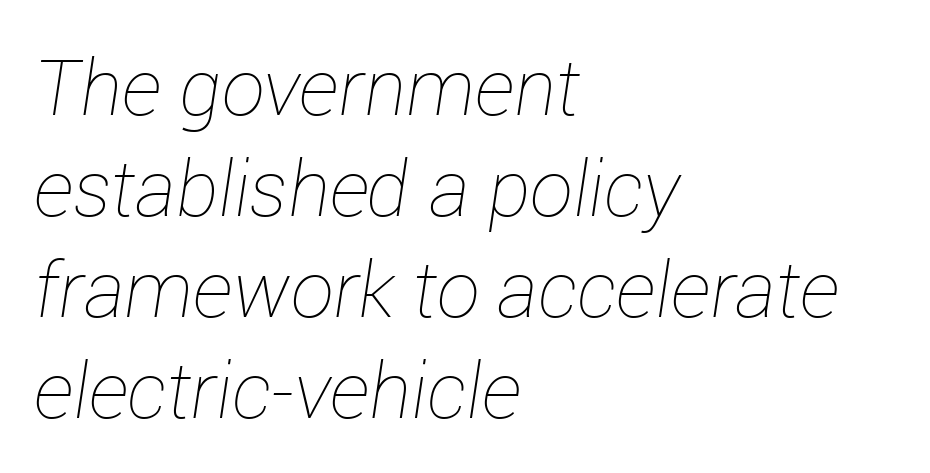
Tracking value appears to be zero — textbook default spacing. The passage shown leans; its letterforms are oblique. The specimen omits any rule beneath the text block's lines. The compositor pushed each line to the left boundary. Here the designer chose a conventional face with non-uniform glyph widths.
